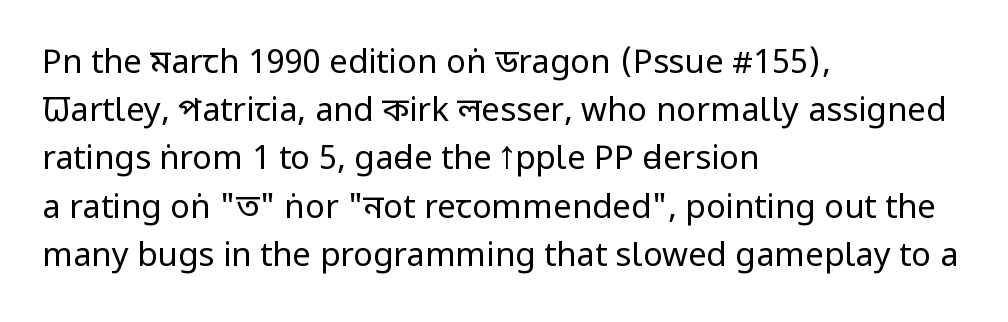
{"serif": "no", "italic": "no", "bold": "no", "weight": "regular", "width": "condensed", "stroke_contrast": "low", "x_height": "large", "monospaced": "no", "underline": "no", "align": "left", "line_spacing": "normal", "line_spacing_ratio": 1.46, "letter_spacing": "normal", "letter_spacing_em": 0.0, "glyph_px": 33}
